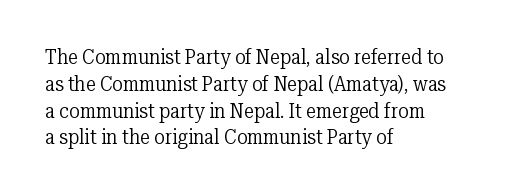
The image shows 20 px text type, upright; set left-aligned, normal line spacing (1.34x), normal letter spacing, not underlined.
